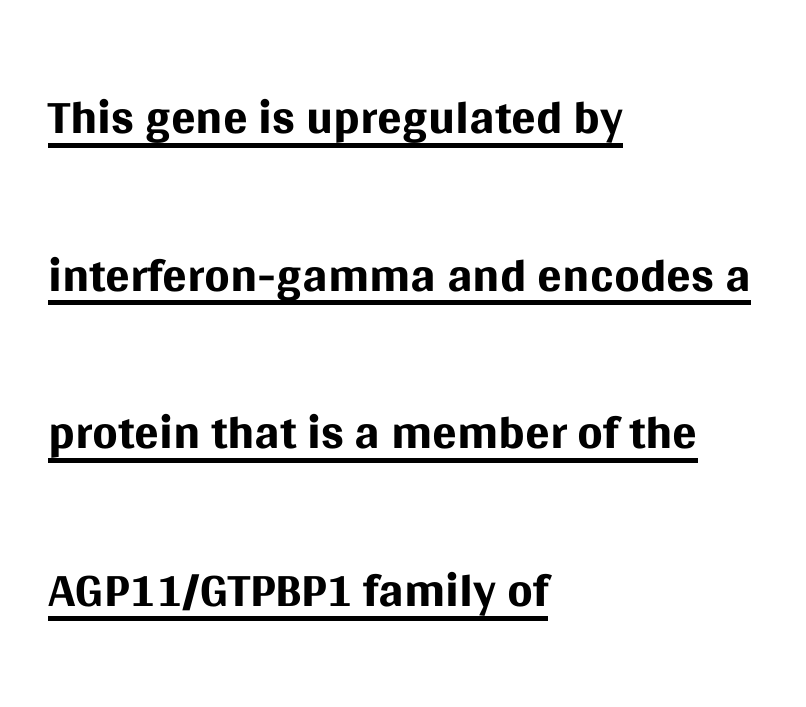
The image shows 73 px regular-weight sans-serif type, upright; set left-aligned, loose line spacing (2.16x), normal letter spacing, underlined; medium stroke contrast and a large x-height.
